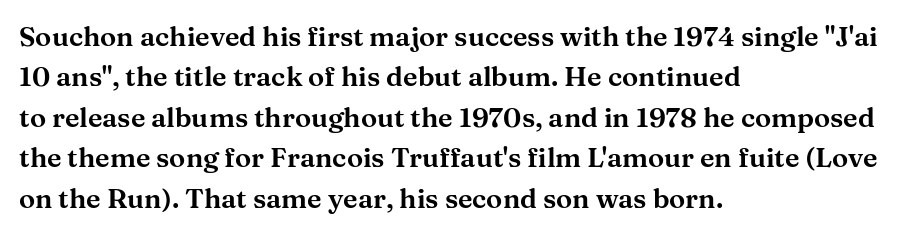
{"italic": "no", "underline": "no", "align": "left", "line_spacing": "normal", "line_spacing_ratio": 1.5, "letter_spacing": "normal", "letter_spacing_em": 0.0, "glyph_px": 27}
